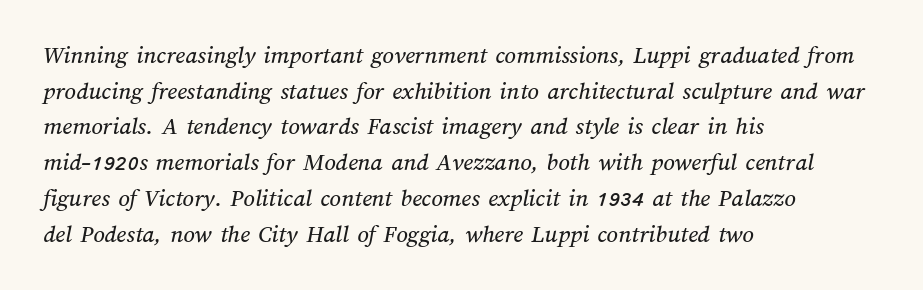
Q: Is the text underlined? A: No.
Q: How is the paragraph aligned? A: Left-aligned.
Q: Is the spacing between letters normal or unusually wide? A: Normal.
Q: Is the spacing between lines tight, normal or loose? A: Normal.
